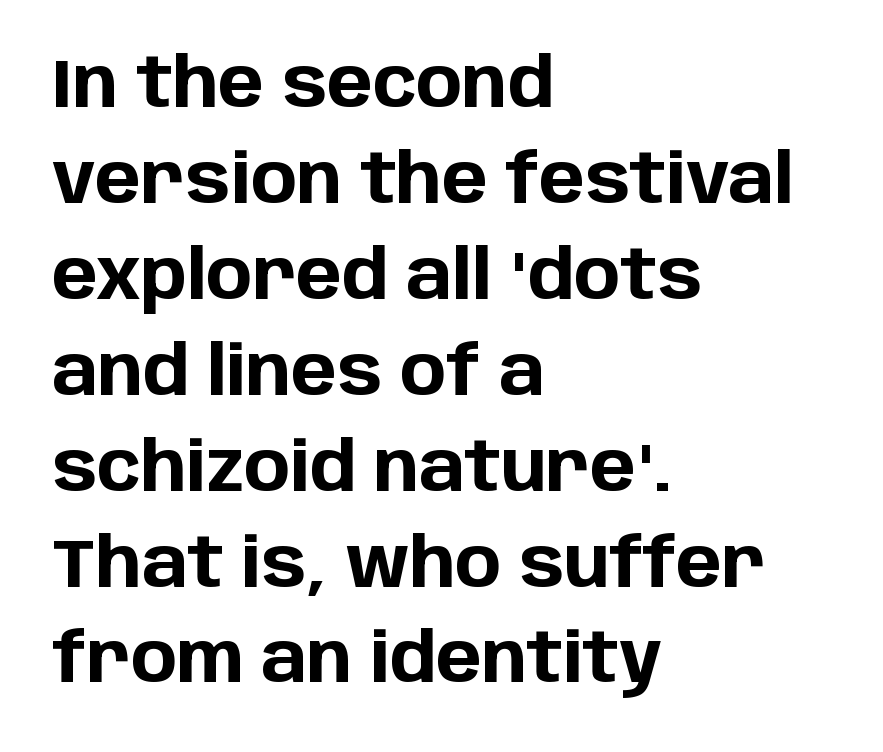
{"serif": "no", "italic": "no", "bold": "yes", "weight": "bold", "width": "normal", "stroke_contrast": "low", "x_height": "large", "monospaced": "no", "underline": "no", "align": "left", "line_spacing": "normal", "line_spacing_ratio": 1.39, "letter_spacing": "normal", "letter_spacing_em": 0.0, "glyph_px": 69}
